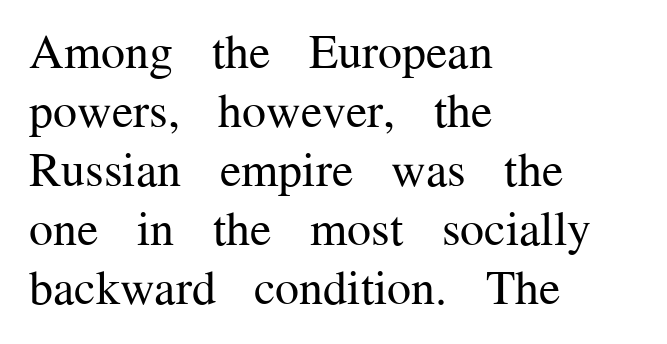
{"serif": "yes", "italic": "no", "bold": "no", "weight": "regular", "width": "normal", "stroke_contrast": "medium", "x_height": "medium", "monospaced": "no", "underline": "no", "align": "left", "line_spacing_ratio": 1.23, "letter_spacing": "normal", "letter_spacing_em": 0.0, "glyph_px": 48}
